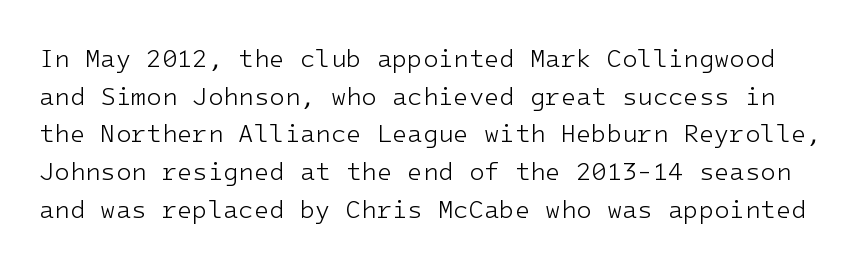
Q: Is the text bold? A: No.
Q: Is the text italic (slanted)? A: No, it is upright.
Q: Is the text underlined? A: No.
Q: Is the spacing between letters normal or unusually wide? A: Normal.
Q: Is the spacing between lines tight, normal or loose? A: Normal.
